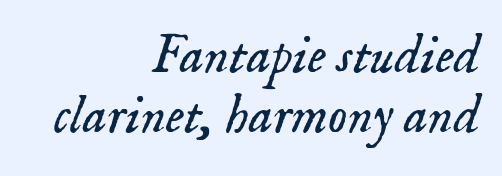
The image shows 54 px light serif type, italic (leaning right); set right-aligned, tight line spacing (1.12x), normal letter spacing, not underlined; low stroke contrast and a small x-height.
